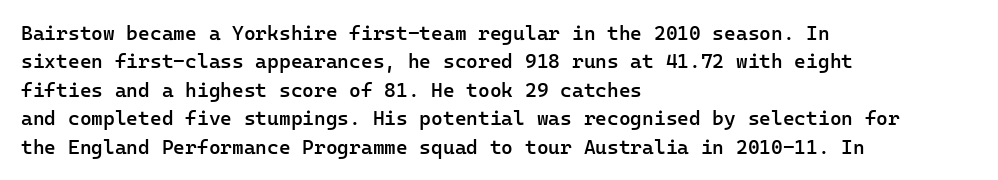
{"italic": "no", "bold": "semi", "underline": "no", "align": "left", "line_spacing": "normal", "line_spacing_ratio": 1.42, "letter_spacing": "normal", "letter_spacing_em": 0.0, "glyph_px": 20}
